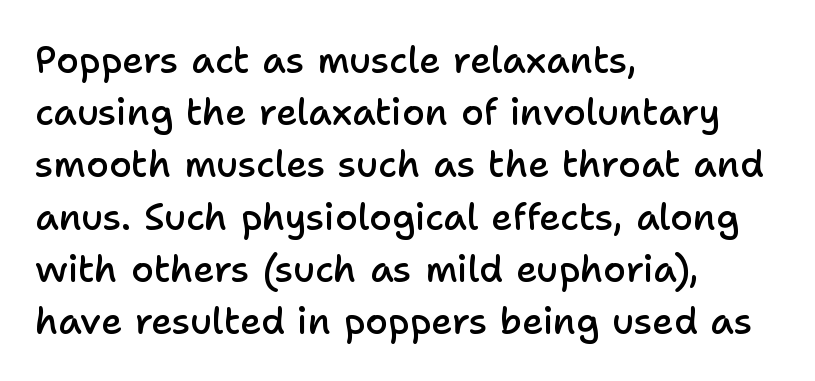
{"serif": "no", "italic": "no", "bold": "semi", "weight": "semibold", "width": "normal", "stroke_contrast": "low", "x_height": "medium", "monospaced": "no", "underline": "no", "align": "left", "line_spacing": "normal", "line_spacing_ratio": 1.41, "letter_spacing": "normal", "letter_spacing_em": 0.0, "glyph_px": 37}
